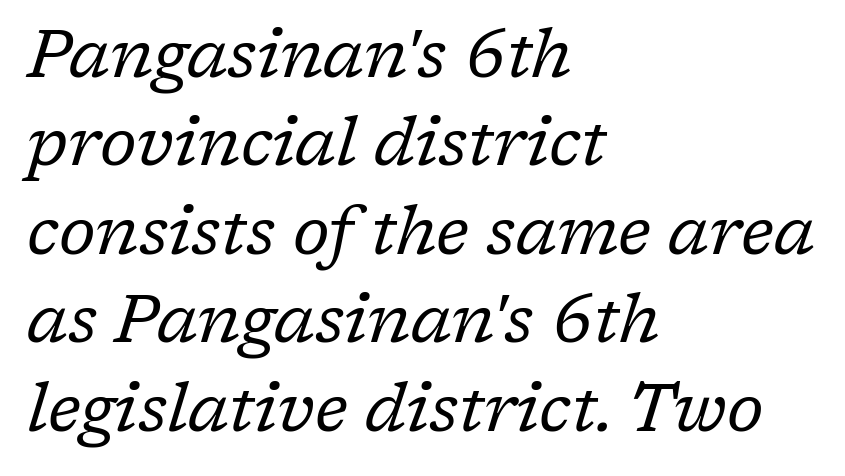
{"serif": "yes", "italic": "yes", "lean": "right", "slant_degrees": 17, "bold": "no", "weight": "regular", "width": "normal", "stroke_contrast": "low", "x_height": "medium", "monospaced": "no", "underline": "no", "align": "left", "line_spacing": "normal", "line_spacing_ratio": 1.32, "letter_spacing": "normal", "letter_spacing_em": 0.0, "glyph_px": 67}
